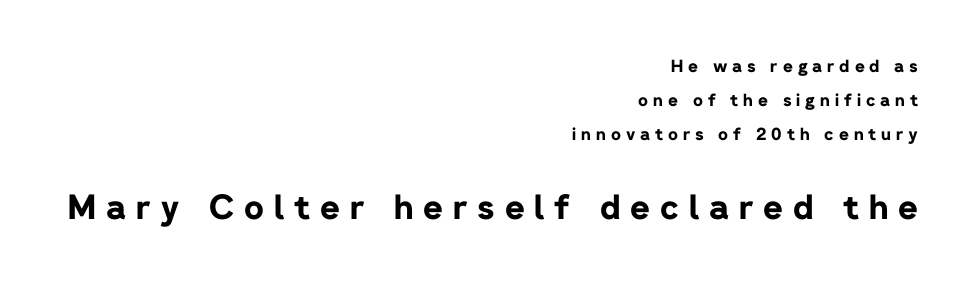
The image shows 34 px bold sans-serif type, upright; set right-aligned, loose line spacing (1.99x), unusually wide letter spacing (+0.29 em), not underlined; the second (bottom) block is 2.0x larger; low stroke contrast and a medium x-height.
